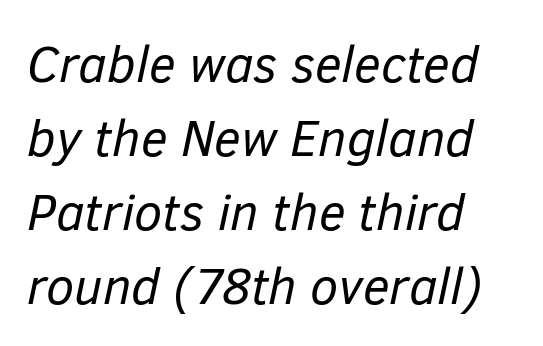
The image shows 51 px regular-weight type, italic (leaning right); set left-aligned, normal line spacing (1.45x), normal letter spacing, not underlined; low stroke contrast and a medium x-height.
